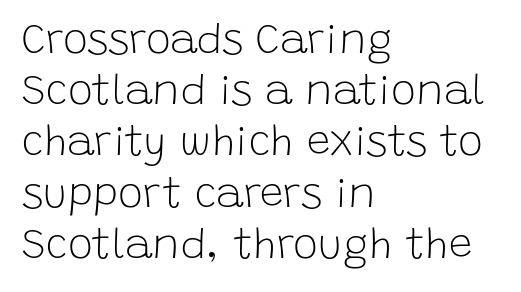
The image shows 42 px light sans-serif type, upright; set left-aligned, line spacing 1.22x, normal letter spacing, not underlined; low stroke contrast and a large x-height.
